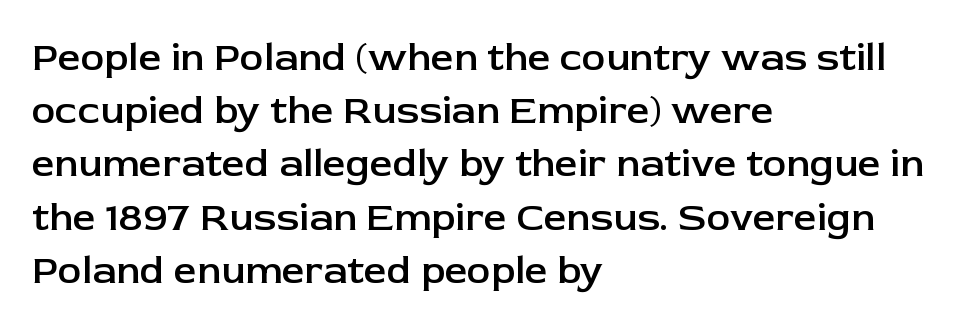
In CSS terms this would be text-align: left. Italic? Not at all — the glyphs are vertical. The passage shown stacks its lines at a standard gap. Look at the bottom of the vertical strokes: they stop flat, with no serifs. Letter spacing: default.
